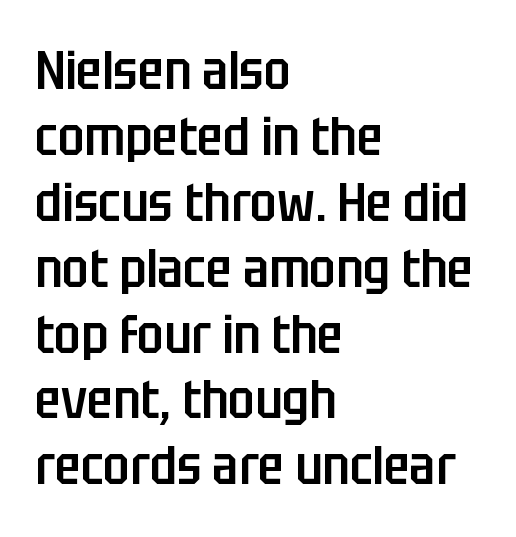
{"serif": "no", "italic": "no", "bold": "semi", "weight": "semibold", "width": "condensed", "stroke_contrast": "low", "x_height": "large", "monospaced": "no", "underline": "no", "align": "left", "line_spacing_ratio": 1.22, "letter_spacing": "normal", "letter_spacing_em": 0.0, "glyph_px": 54}
